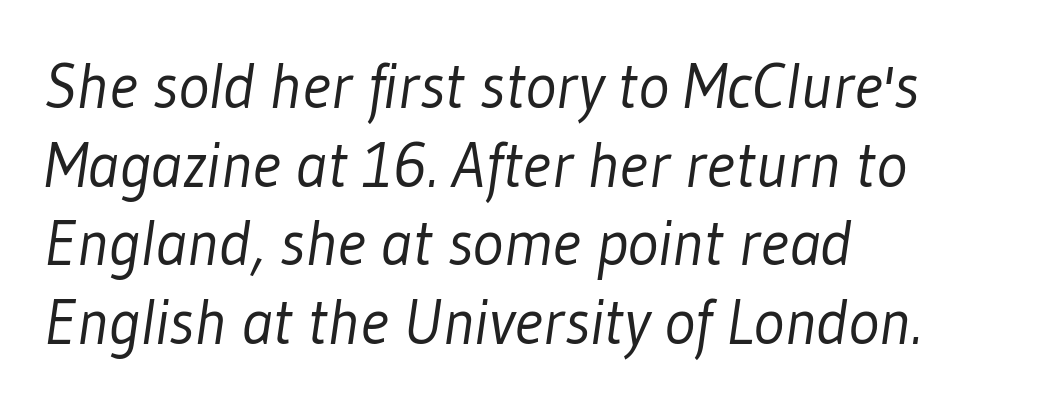
Q: Is the text bold? A: No.
Q: Is the typeface a serif or a sans-serif typeface? A: Sans-serif.
Q: Is the text underlined? A: No.
Q: How is the paragraph aligned? A: Left-aligned.
Q: Is the spacing between letters normal or unusually wide? A: Normal.
Q: Width (condensed, normal, or wide)? A: Condensed.
Q: Stroke contrast? A: Low.
Q: x-height? A: Medium.
Q: Monospaced? A: No.
